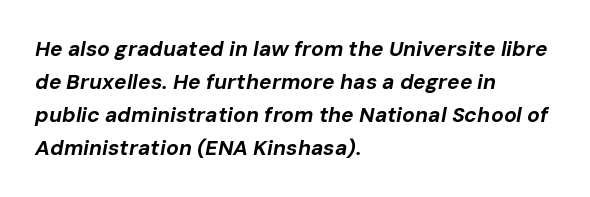
The image shows 21 px bold type, italic (leaning right); set left-aligned, normal line spacing (1.57x), normal letter spacing, not underlined.
